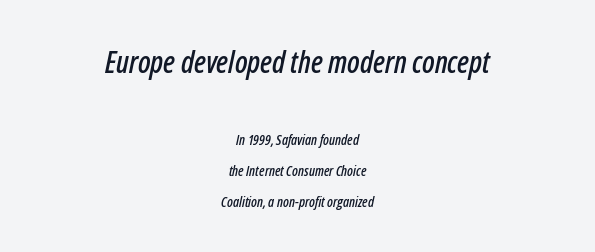
{"italic": "yes", "lean": "right", "slant_degrees": 12, "width": "condensed", "stroke_contrast": "low", "x_height": "medium", "monospaced": "no", "underline": "no", "align": "center", "line_spacing": "loose", "line_spacing_ratio": 2.2, "letter_spacing": "normal", "letter_spacing_em": 0.0, "larger_block": "first", "size_ratio": 2.14, "glyph_px": 30}
